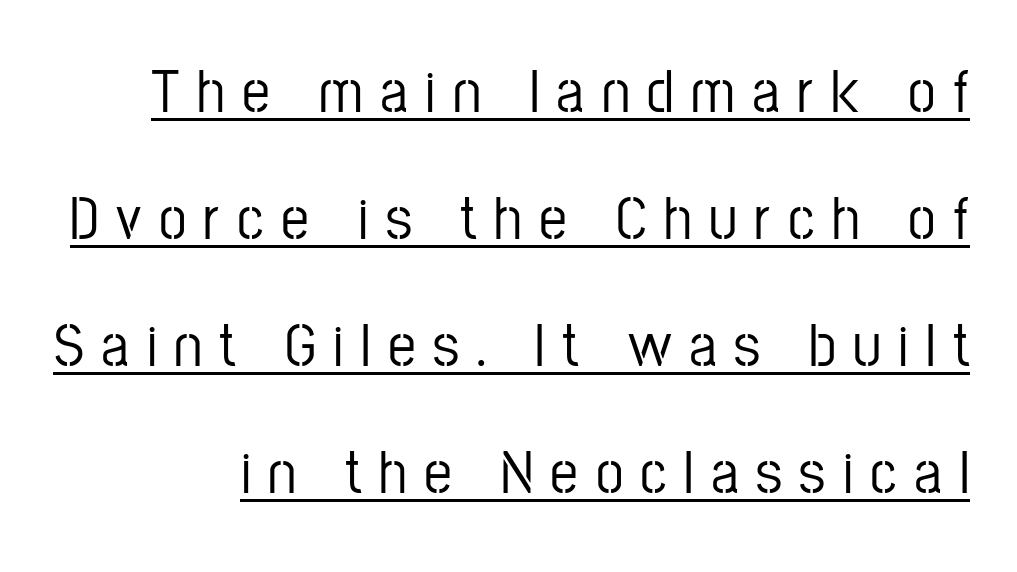
{"serif": "no", "italic": "no", "width": "condensed", "stroke_contrast": "low", "x_height": "medium", "monospaced": "no", "underline": "yes", "align": "right", "line_spacing": "loose", "line_spacing_ratio": 2.05, "letter_spacing": "wide", "letter_spacing_em": 0.28, "glyph_px": 62}
